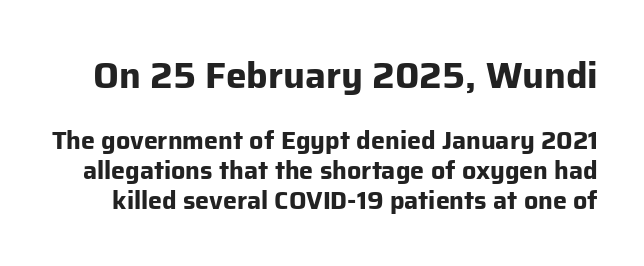
Q: Is the text bold? A: Yes.
Q: Is the text italic (slanted)? A: No, it is upright.
Q: Is the typeface a serif or a sans-serif typeface? A: Sans-serif.
Q: Is the text underlined? A: No.
Q: Is the spacing between letters normal or unusually wide? A: Normal.
Q: Which block of text is set in a larger size, the first (top) or the second (bottom)? A: The first (top) one.
Q: Width (condensed, normal, or wide)? A: Normal.
Q: Stroke contrast? A: Low.
Q: x-height? A: Medium.
Q: Monospaced? A: No.
